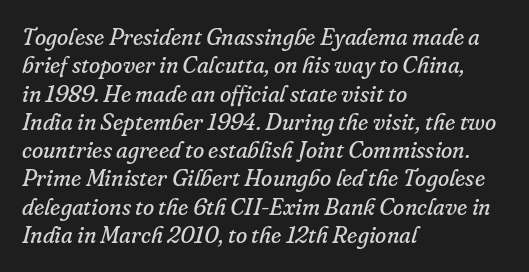
{"italic": "yes", "lean": "right", "slant_degrees": 16, "bold": "no", "underline": "no", "align": "left", "line_spacing_ratio": 1.23, "letter_spacing": "normal", "letter_spacing_em": 0.0, "glyph_px": 23}
